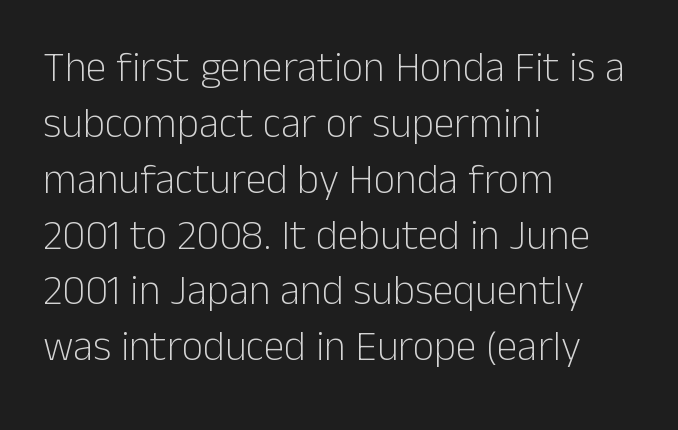
The image shows 42 px light sans-serif type, upright; set left-aligned, normal line spacing (1.33x), normal letter spacing, not underlined; low stroke contrast and a medium x-height.
